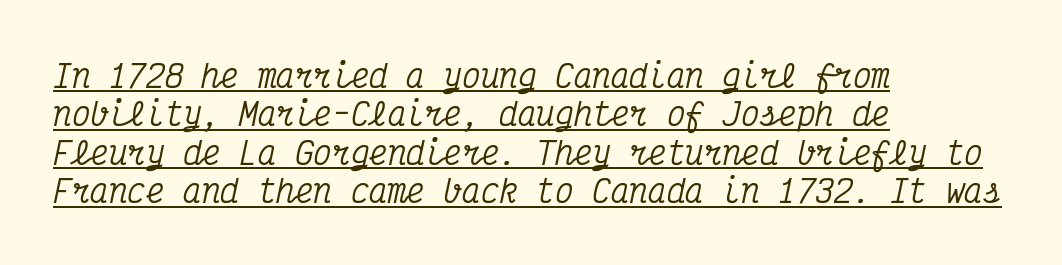
The rendering keeps characters at their native spacing. Italic? Definitely — the glyphs are oblique. Horizontally, the lines are justified to the leading edge only. In terms of letterform style, serifs are clearly present.
